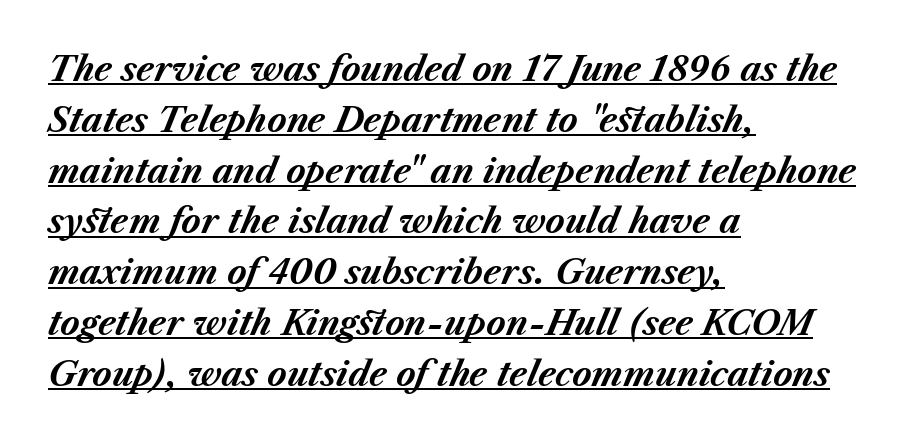
Q: Is the text bold? A: Yes.
Q: Is the text italic (slanted)? A: Yes, it leans right by about 23 degrees.
Q: Is the text underlined? A: Yes.
Q: How is the paragraph aligned? A: Left-aligned.
Q: Is the spacing between letters normal or unusually wide? A: Normal.
Q: Is the spacing between lines tight, normal or loose? A: Normal.
Q: Width (condensed, normal, or wide)? A: Normal.
Q: Stroke contrast? A: Medium.
Q: x-height? A: Medium.
Q: Monospaced? A: No.
